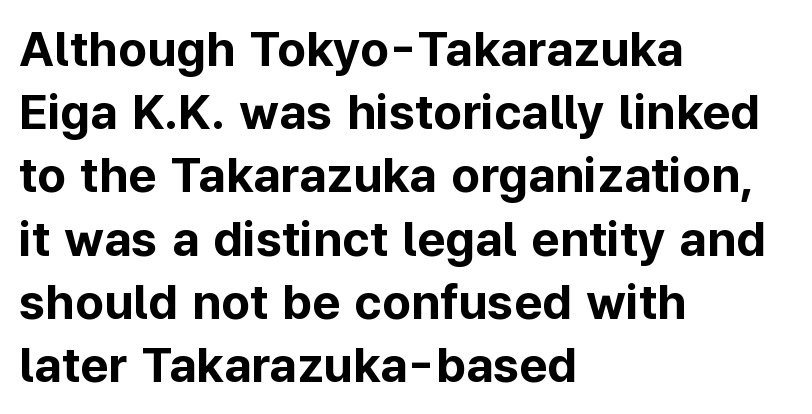
The image shows 49 px bold sans-serif type, upright; set left-aligned, normal line spacing (1.29x), normal letter spacing, not underlined; low stroke contrast and a medium x-height.
